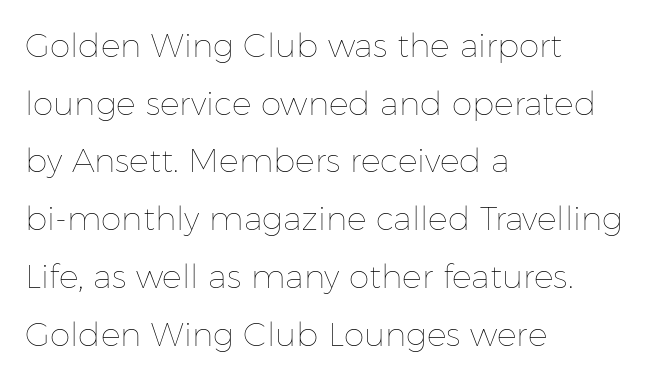
{"italic": "no", "bold": "no", "weight": "thin", "width": "normal", "stroke_contrast": "low", "x_height": "medium", "monospaced": "no", "underline": "no", "align": "left", "line_spacing_ratio": 1.75, "letter_spacing": "normal", "letter_spacing_em": 0.0, "glyph_px": 33}
